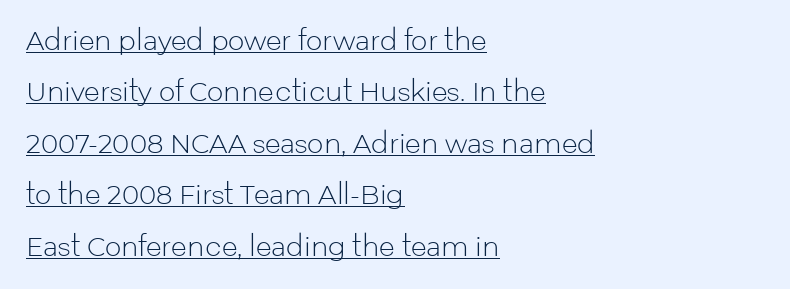
Q: Is the text bold? A: No.
Q: Is the text italic (slanted)? A: No, it is upright.
Q: Is the text underlined? A: Yes.
Q: How is the paragraph aligned? A: Left-aligned.
Q: Is the spacing between letters normal or unusually wide? A: Normal.
Q: Is the spacing between lines tight, normal or loose? A: Loose.
